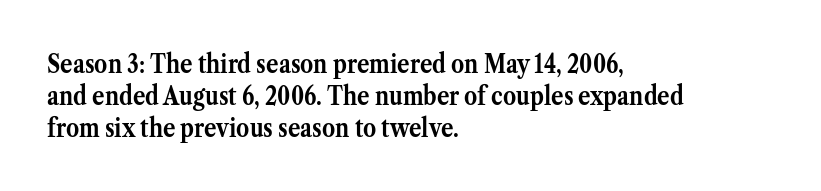
Q: Is the text bold? A: Yes.
Q: Is the text italic (slanted)? A: No, it is upright.
Q: Is the text underlined? A: No.
Q: How is the paragraph aligned? A: Left-aligned.
Q: Is the spacing between letters normal or unusually wide? A: Normal.
